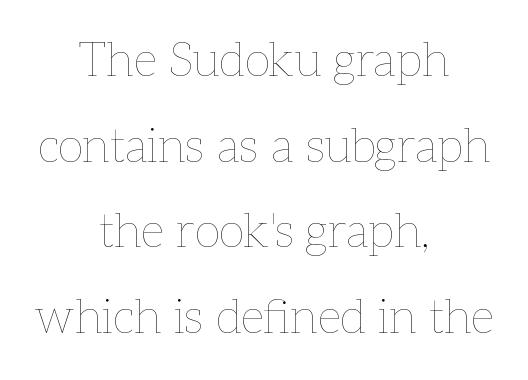
{"italic": "no", "bold": "no", "weight": "thin", "width": "normal", "stroke_contrast": "low", "x_height": "medium", "monospaced": "no", "underline": "no", "align": "center", "line_spacing_ratio": 1.82, "letter_spacing": "normal", "letter_spacing_em": 0.0, "glyph_px": 47}
